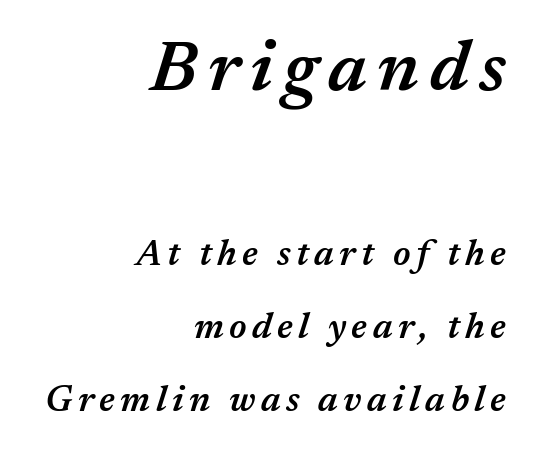
Q: Is the text bold? A: Semi-bold.
Q: Is the text italic (slanted)? A: Yes, it leans right by about 17 degrees.
Q: Is the text underlined? A: No.
Q: How is the paragraph aligned? A: Right-aligned.
Q: Is the spacing between lines tight, normal or loose? A: Loose.
Q: Which block of text is set in a larger size, the first (top) or the second (bottom)? A: The first (top) one.
Q: Width (condensed, normal, or wide)? A: Normal.
Q: Stroke contrast? A: Medium.
Q: x-height? A: Medium.
Q: Monospaced? A: No.
